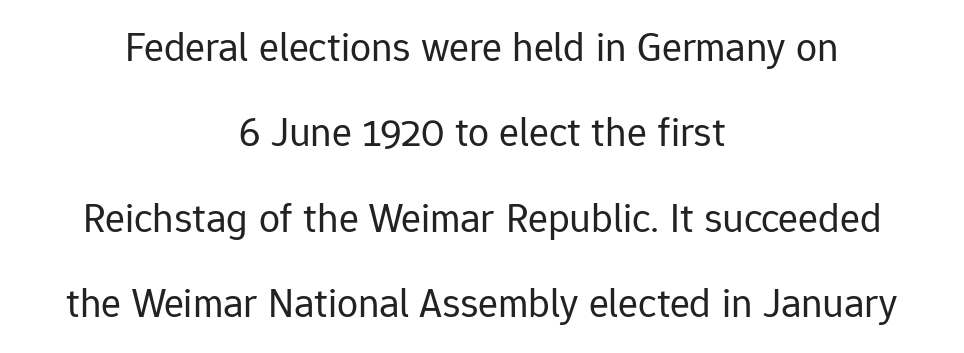
{"serif": "no", "italic": "no", "bold": "no", "weight": "regular", "width": "normal", "stroke_contrast": "low", "x_height": "medium", "monospaced": "no", "underline": "no", "align": "center", "line_spacing": "loose", "line_spacing_ratio": 2.03, "letter_spacing": "normal", "letter_spacing_em": 0.0, "glyph_px": 42}
